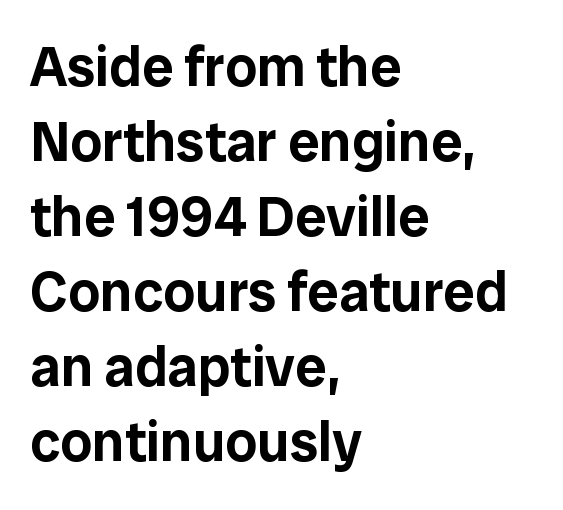
The image shows 56 px sans-serif type, upright; set left-aligned, normal line spacing (1.34x), normal letter spacing, not underlined; low stroke contrast and a medium x-height.
